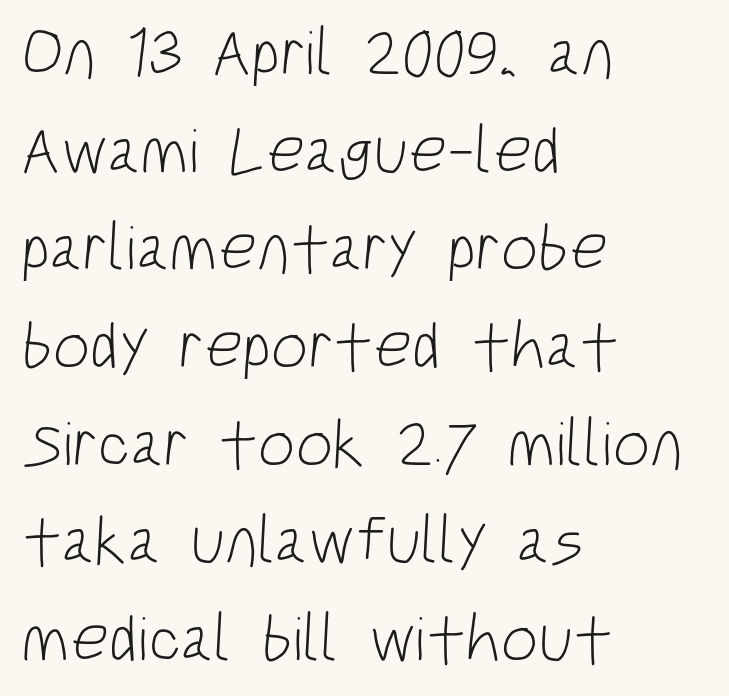
The leading is moderate, giving the passage an even texture. The passage shown is not underscored anywhere. Character widths vary here, with narrow letters taking less room than wide ones. Caption: standard tracking, unaltered.
